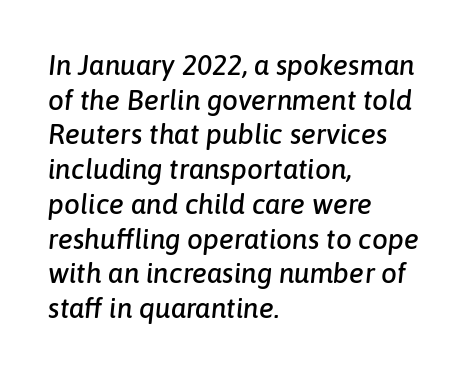
Type without underlining. The text block is weighted toward the left margin, trailing off unevenly rightward. Here the designer chose a conventional face with non-uniform glyph widths. Slant detected: the letters are inclined.
